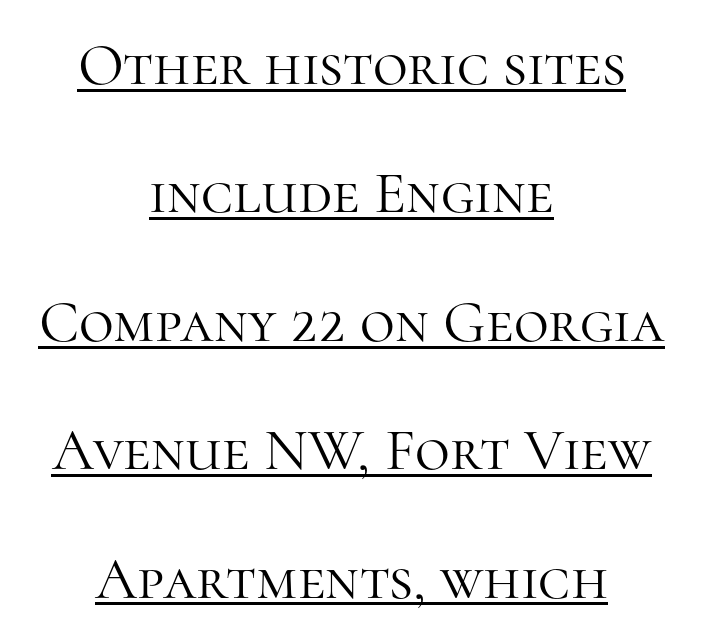
{"serif": "yes", "italic": "no", "bold": "no", "weight": "light", "width": "normal", "stroke_contrast": "high", "x_height": "medium", "monospaced": "no", "underline": "yes", "align": "center", "line_spacing": "loose", "line_spacing_ratio": 2.14, "letter_spacing": "normal", "letter_spacing_em": 0.0, "glyph_px": 60}
